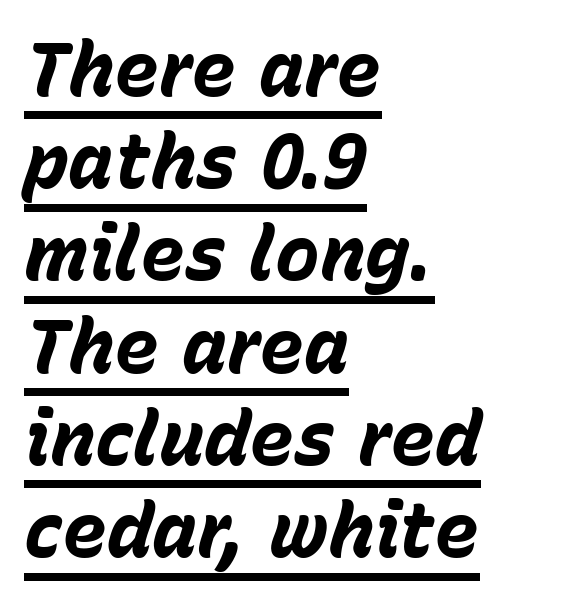
{"italic": "yes", "lean": "right", "slant_degrees": 15, "bold": "yes", "weight": "bold", "width": "normal", "stroke_contrast": "low", "x_height": "medium", "monospaced": "no", "underline": "yes", "align": "left", "line_spacing_ratio": 1.23, "letter_spacing": "normal", "letter_spacing_em": 0.0, "glyph_px": 75}
